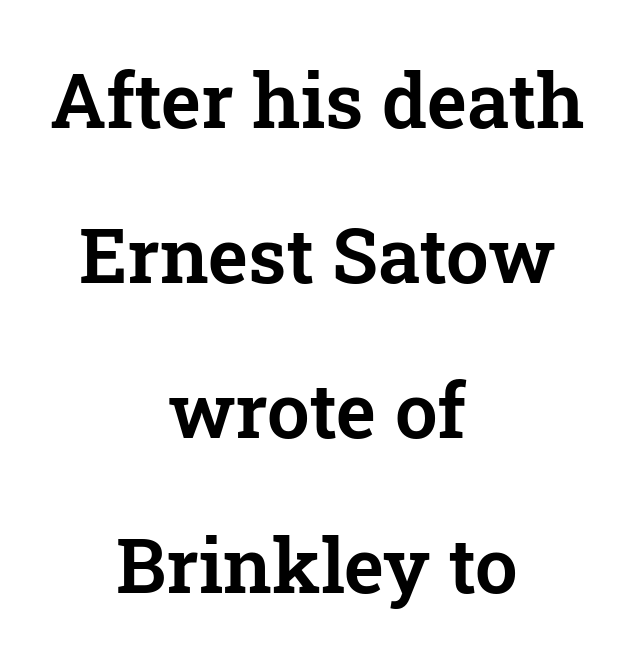
Q: Is the text italic (slanted)? A: No, it is upright.
Q: Is the typeface a serif or a sans-serif typeface? A: Serif.
Q: Is the text underlined? A: No.
Q: How is the paragraph aligned? A: Centered.
Q: Is the spacing between letters normal or unusually wide? A: Normal.
Q: Is the spacing between lines tight, normal or loose? A: Loose.
Q: Width (condensed, normal, or wide)? A: Normal.
Q: Stroke contrast? A: Low.
Q: x-height? A: Medium.
Q: Monospaced? A: No.
